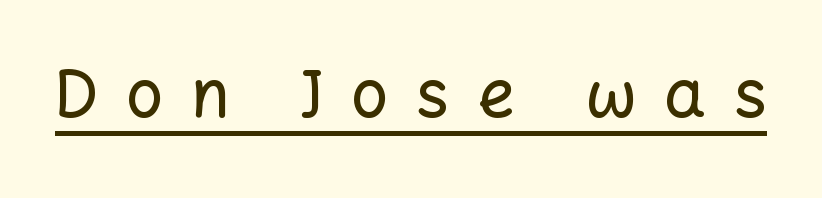
The image shows 66 px sans-serif type, upright; set unusually wide letter spacing (+0.42 em), underlined; low stroke contrast and a medium x-height.
